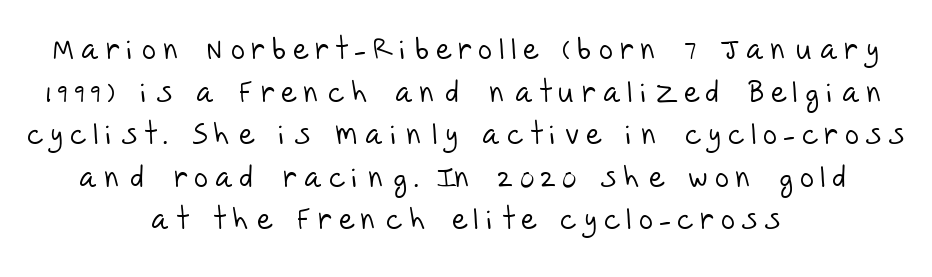
{"serif": "no", "bold": "no", "weight": "light", "width": "normal", "stroke_contrast": "low", "x_height": "large", "monospaced": "no", "underline": "no", "align": "center", "line_spacing": "normal", "line_spacing_ratio": 1.42, "letter_spacing": "wide", "letter_spacing_em": 0.26, "glyph_px": 30}
